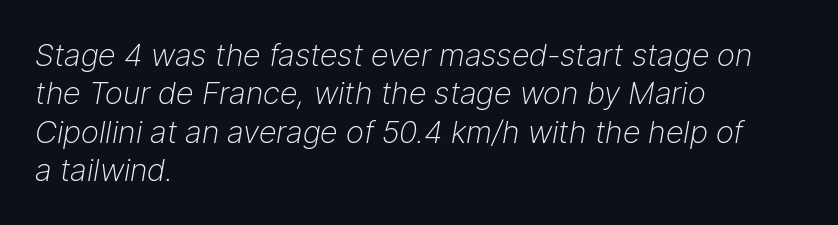
The image shows 31 px light type, italic (leaning right); set left-aligned, line spacing 1.24x, normal letter spacing, not underlined; low stroke contrast and a medium x-height.
